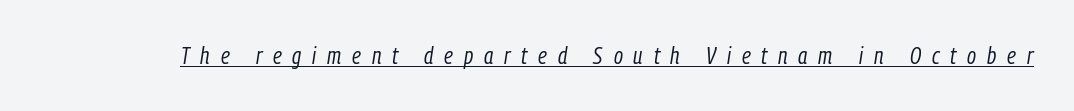
The tracking jumps out immediately: characters are airy and widely separated. Rendered with sloped, italic letterforms. The rendered words wear a rule along their underside. Weight class: somewhere from thin through regular.
